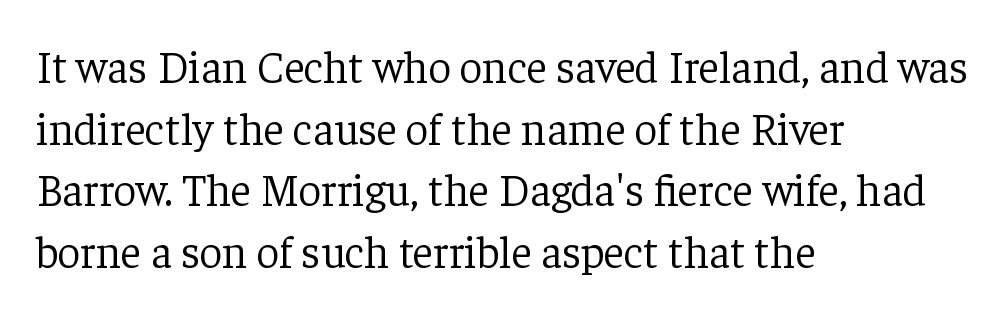
Notice how the stems are strictly vertical — no italics here. The designer left line spacing at the default. Is this a fixed-width face? No — the glyphs have proportional, varying widths. Font category for this specimen: serif. Think standard paragraph weight, or any step lighter than that.
